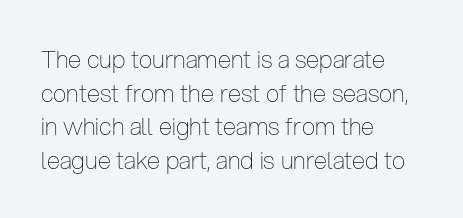
Q: Is the text bold? A: No.
Q: Is the text italic (slanted)? A: No, it is upright.
Q: Is the text underlined? A: No.
Q: How is the paragraph aligned? A: Left-aligned.
Q: Is the spacing between letters normal or unusually wide? A: Normal.
Q: Is the spacing between lines tight, normal or loose? A: Normal.
